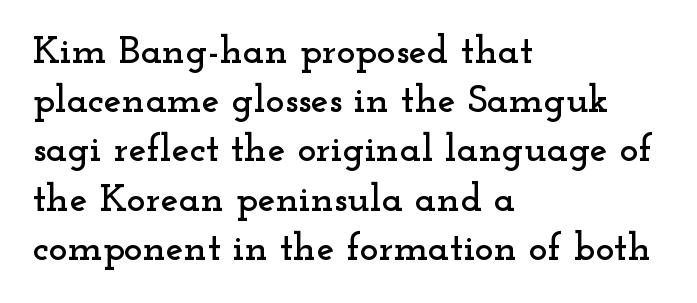
{"serif": "yes", "italic": "no", "width": "wide", "stroke_contrast": "low", "x_height": "small", "monospaced": "no", "underline": "no", "align": "left", "line_spacing_ratio": 1.23, "letter_spacing": "normal", "letter_spacing_em": 0.0, "glyph_px": 40}
